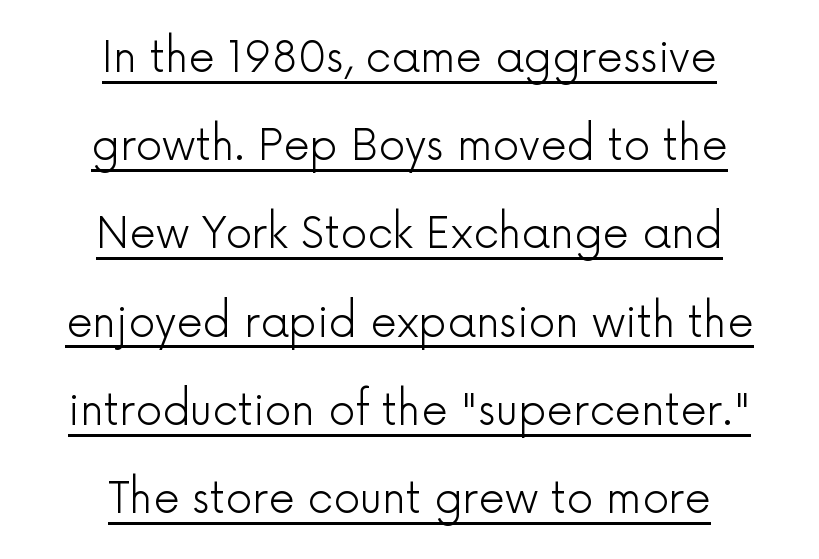
The image shows 42 px light sans-serif type, upright; set centered, loose line spacing (2.1x), normal letter spacing, underlined; a medium x-height.
